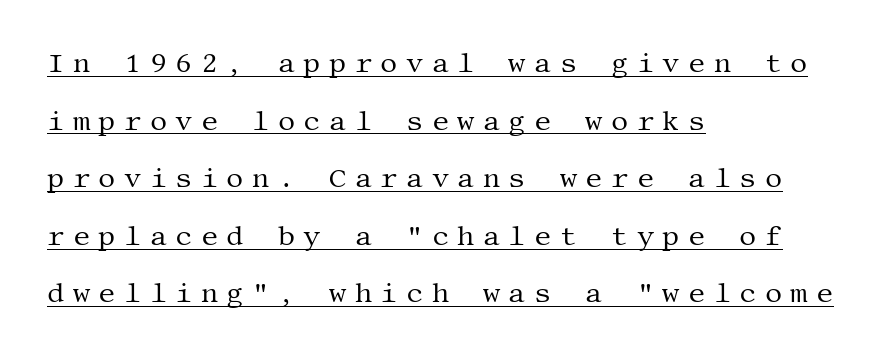
Q: Is the text bold? A: No.
Q: Is the text italic (slanted)? A: No, it is upright.
Q: Is the text underlined? A: Yes.
Q: How is the paragraph aligned? A: Left-aligned.
Q: Is the spacing between letters normal or unusually wide? A: Unusually wide.
Q: Is the spacing between lines tight, normal or loose? A: Loose.
